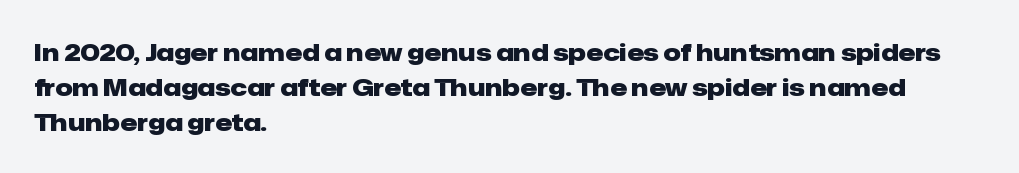
Nope, not italic — everything's standing straight. The passage shown has conventional tracking throughout. Bold? Absolutely — the strokes are thick and heavy. If you drew a ruler down the left edge, every line would touch it. The gap between lines stays unmarked. Horizontal bands of white between lines are of average thickness.
